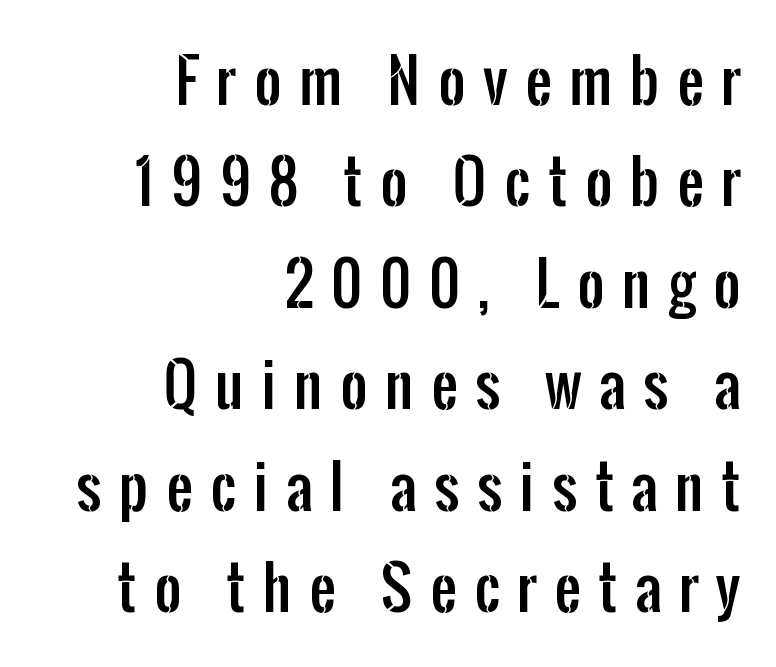
{"serif": "no", "italic": "no", "width": "condensed", "stroke_contrast": "low", "x_height": "medium", "monospaced": "no", "underline": "no", "align": "right", "line_spacing_ratio": 1.75, "letter_spacing": "wide", "letter_spacing_em": 0.31, "glyph_px": 58}
